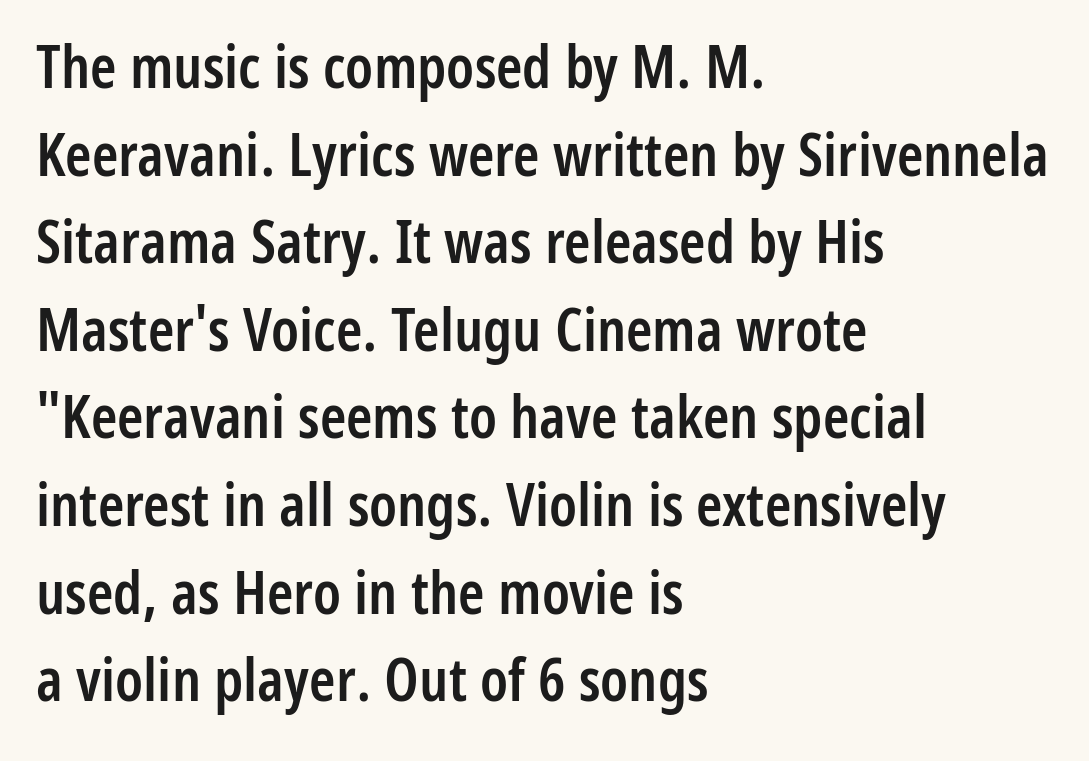
Beneath every word, the page is bare. The sample has been set in demibold, a notch under bold. Think of a printed novel: that variable character pitch is what you see here. No extra tracking has been applied to these lines.
